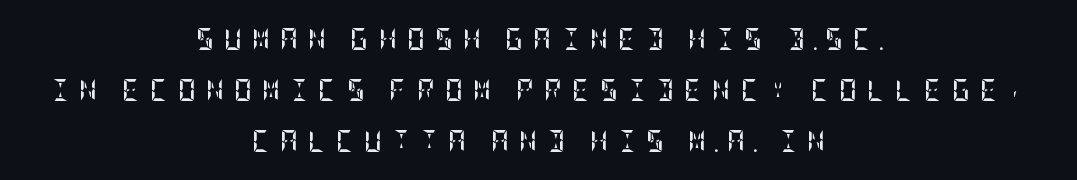
{"italic": "no", "bold": "yes", "underline": "no", "align": "center", "line_spacing": "loose", "line_spacing_ratio": 2.31, "letter_spacing": "wide", "letter_spacing_em": 0.46, "glyph_px": 22}
